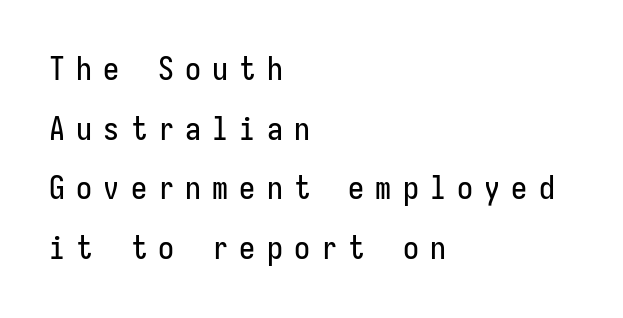
Q: Is the text italic (slanted)? A: No, it is upright.
Q: Is the typeface a serif or a sans-serif typeface? A: Sans-serif.
Q: Is the text underlined? A: No.
Q: How is the paragraph aligned? A: Left-aligned.
Q: Is the spacing between letters normal or unusually wide? A: Unusually wide.
Q: Width (condensed, normal, or wide)? A: Condensed.
Q: Stroke contrast? A: Low.
Q: x-height? A: Medium.
